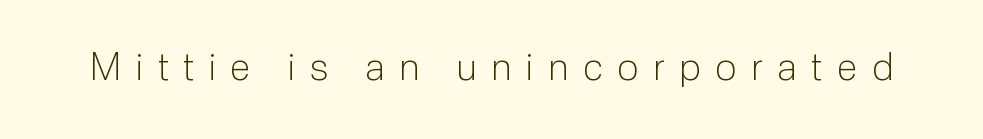
Observe the wide spacing: letters keep a clear distance from each other. Plain, unruled lines of type. You could not count columns in this text — the font is proportionally spaced. Vertical stems look standard width or narrower in stroke. Every character sits straight up, as roman type does. Classification — sans serif.
